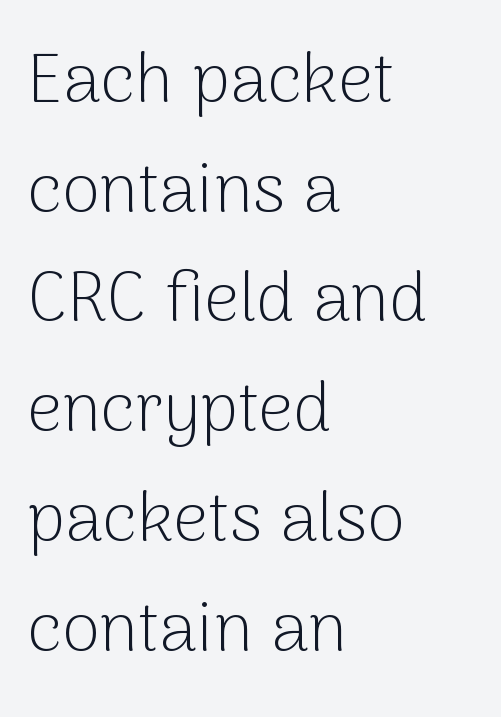
Q: Is the text bold? A: No.
Q: Is the text italic (slanted)? A: No, it is upright.
Q: Is the typeface a serif or a sans-serif typeface? A: Sans-serif.
Q: Is the text underlined? A: No.
Q: How is the paragraph aligned? A: Left-aligned.
Q: Is the spacing between letters normal or unusually wide? A: Normal.
Q: Is the spacing between lines tight, normal or loose? A: Normal.
Q: Width (condensed, normal, or wide)? A: Normal.
Q: Stroke contrast? A: Low.
Q: x-height? A: Medium.
Q: Monospaced? A: No.
